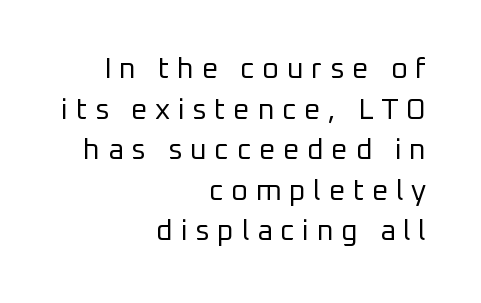
Q: Is the text bold? A: No.
Q: Is the text italic (slanted)? A: No, it is upright.
Q: Is the typeface a serif or a sans-serif typeface? A: Sans-serif.
Q: Is the text underlined? A: No.
Q: How is the paragraph aligned? A: Right-aligned.
Q: Is the spacing between letters normal or unusually wide? A: Unusually wide.
Q: Is the spacing between lines tight, normal or loose? A: Normal.
Q: Width (condensed, normal, or wide)? A: Normal.
Q: Stroke contrast? A: Low.
Q: x-height? A: Medium.
Q: Monospaced? A: No.
